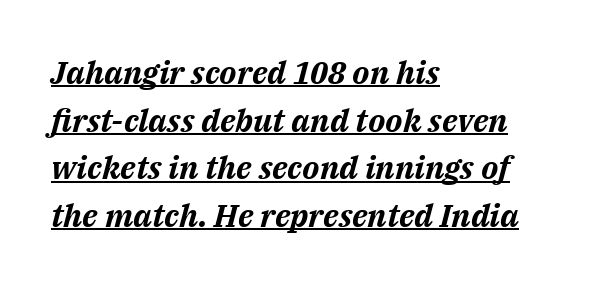
Regular leading. Quick note: underline on. The letters sit at their default tracking, neither squeezed nor spread. Does the copy run flush right? No — it runs flush left. How heavy is the stroke? Heavy — this is a bold. The glyphs look as if they've been sheared to an angle.
